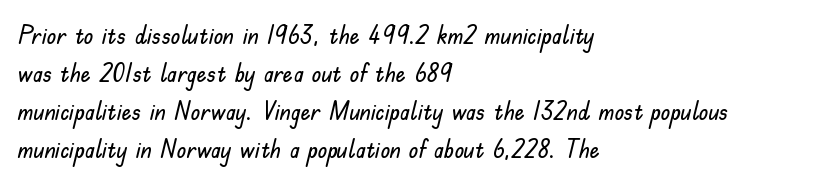
Plain, unruled lines of type. Each word holds together tightly as a unit, with standard inter-letter gaps. Every row of glyphs begins at an identical x-position on the left. Leading matches the norm, producing a regular column.
